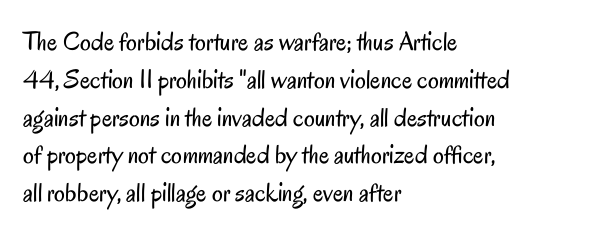
Short note: letters normally spaced. These lines are set flush left with a ragged right edge. The passage shown is not bold in any degree. Rows of type keep a routine distance in the vertical direction. This is the regular roman posture of the typeface.
